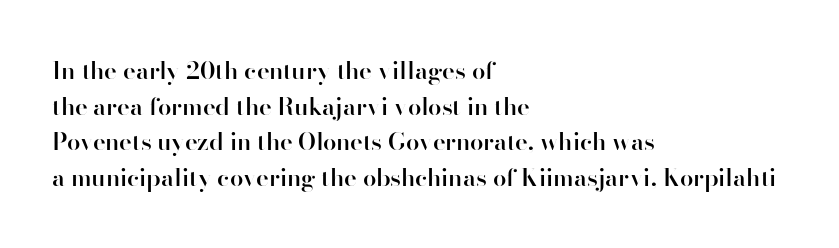
Q: Is the text bold? A: Semi-bold.
Q: Is the text italic (slanted)? A: No, it is upright.
Q: Is the text underlined? A: No.
Q: How is the paragraph aligned? A: Left-aligned.
Q: Is the spacing between letters normal or unusually wide? A: Normal.
Q: Is the spacing between lines tight, normal or loose? A: Normal.
